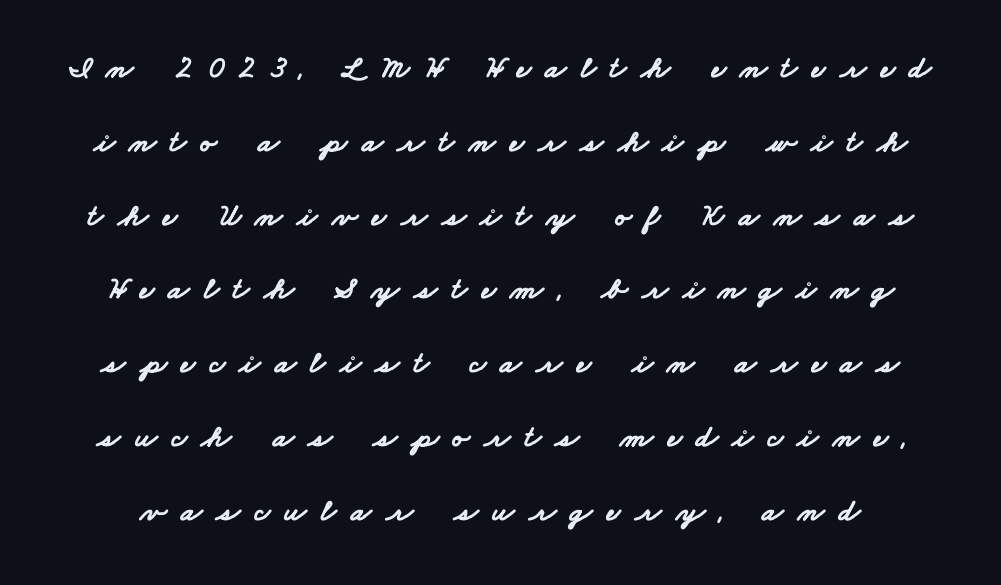
The image shows 31 px bold, wide sans-serif type; set loose line spacing (2.38x), unusually wide letter spacing (+0.46 em), not underlined; low stroke contrast and a small x-height.
